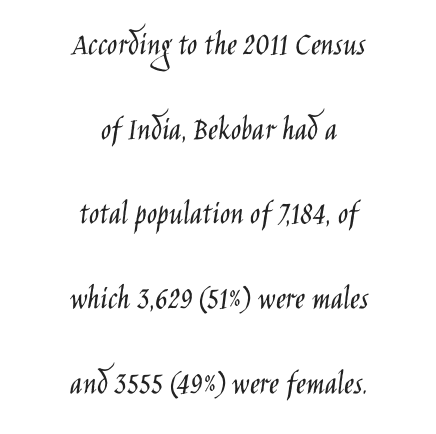
The image shows 34 px light, condensed sans-serif type; set centered, loose line spacing (2.49x), normal letter spacing, not underlined; low stroke contrast and a large x-height.
